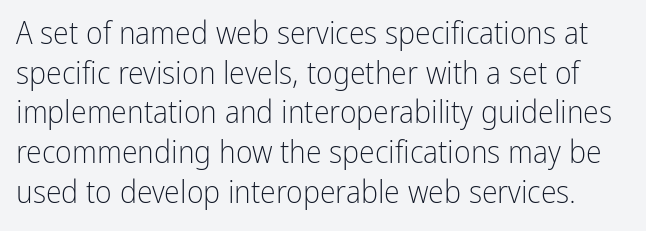
It's the straight-up-and-down kind of type. These lines are rendered in a variable-pitch font. Look at the bottom of the vertical strokes: they stop flat, with no serifs. A clean baseline with only descenders dipping below it.
